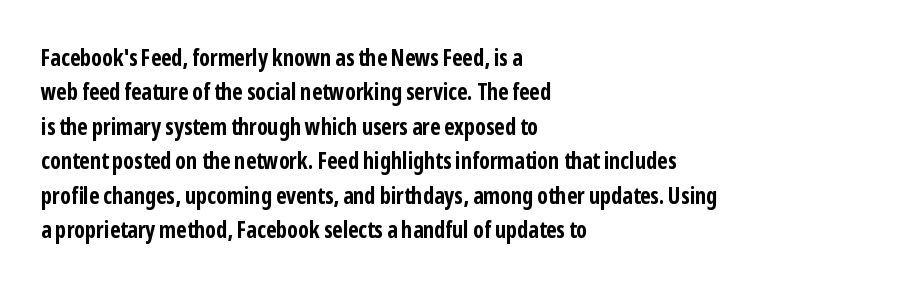
The image shows 23 px bold type, upright; set left-aligned, normal line spacing (1.5x), normal letter spacing, not underlined.
